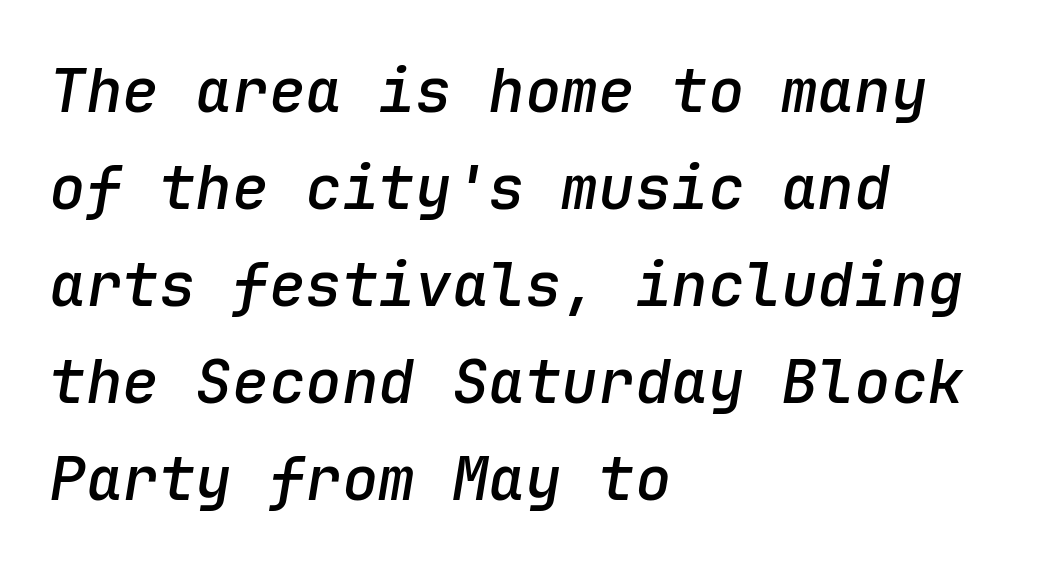
The image shows 61 px semibold type, italic (leaning right), monospaced; set left-aligned, normal line spacing (1.59x), normal letter spacing, not underlined; low stroke contrast and a medium x-height.
